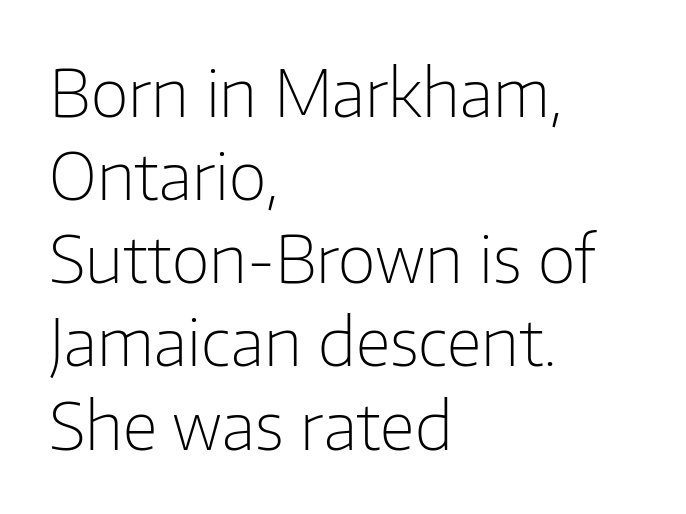
The image shows 66 px light sans-serif type, upright; set left-aligned, normal line spacing (1.26x), normal letter spacing, not underlined; low stroke contrast and a medium x-height.
